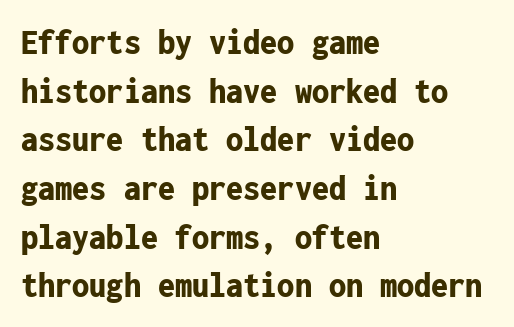
{"serif": "no", "italic": "no", "bold": "yes", "weight": "bold", "width": "condensed", "stroke_contrast": "low", "x_height": "medium", "monospaced": "yes", "underline": "no", "align": "left", "line_spacing": "normal", "line_spacing_ratio": 1.28, "letter_spacing": "normal", "letter_spacing_em": 0.0, "glyph_px": 38}
